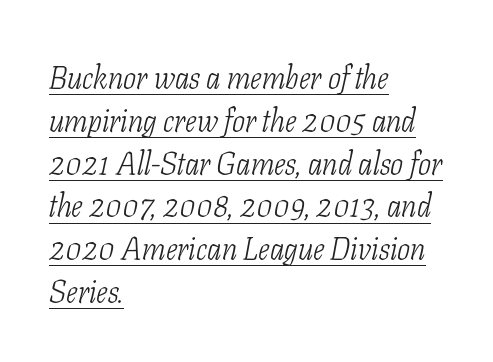
Q: Is the text bold? A: No.
Q: Is the text italic (slanted)? A: Yes, it leans right by about 11 degrees.
Q: Is the typeface a serif or a sans-serif typeface? A: Serif.
Q: Is the text underlined? A: Yes.
Q: How is the paragraph aligned? A: Left-aligned.
Q: Is the spacing between letters normal or unusually wide? A: Normal.
Q: Is the spacing between lines tight, normal or loose? A: Normal.
Q: Width (condensed, normal, or wide)? A: Condensed.
Q: Stroke contrast? A: Low.
Q: x-height? A: Medium.
Q: Monospaced? A: No.
